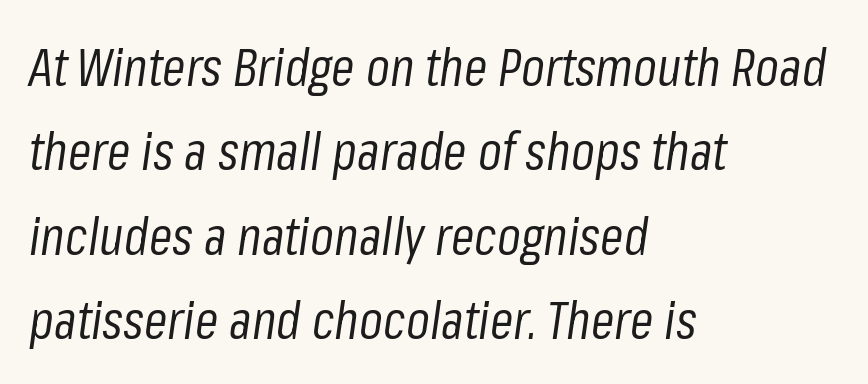
Q: Is the text bold? A: No.
Q: Is the text italic (slanted)? A: Yes, it leans right by about 8 degrees.
Q: Is the text underlined? A: No.
Q: How is the paragraph aligned? A: Left-aligned.
Q: Is the spacing between letters normal or unusually wide? A: Normal.
Q: Is the spacing between lines tight, normal or loose? A: Normal.
Q: Width (condensed, normal, or wide)? A: Condensed.
Q: Stroke contrast? A: Low.
Q: x-height? A: Medium.
Q: Monospaced? A: No.
